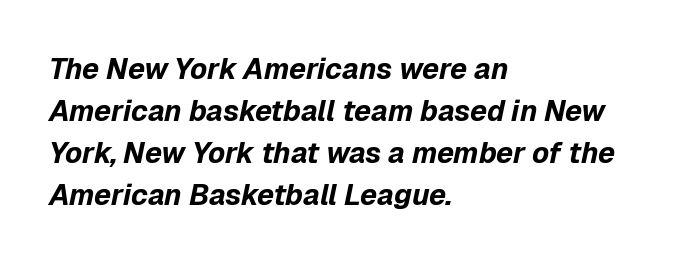
The image shows 29 px bold type, italic (leaning right); set left-aligned, normal line spacing (1.45x), normal letter spacing, not underlined; low stroke contrast and a medium x-height.
